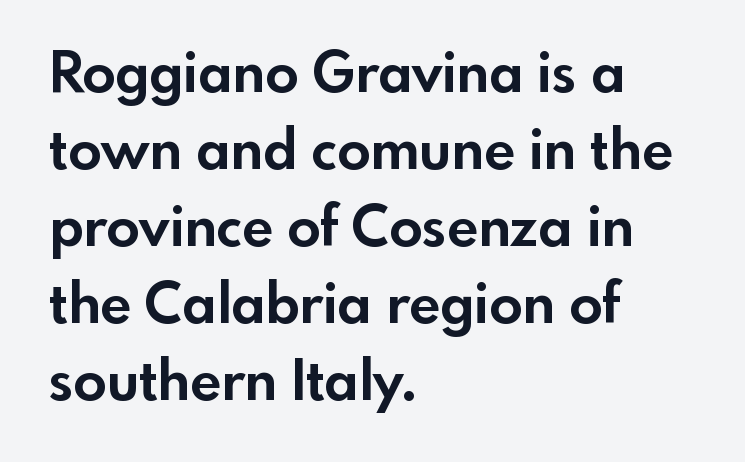
Q: Is the text bold? A: Yes.
Q: Is the text italic (slanted)? A: No, it is upright.
Q: Is the typeface a serif or a sans-serif typeface? A: Sans-serif.
Q: Is the text underlined? A: No.
Q: How is the paragraph aligned? A: Left-aligned.
Q: Is the spacing between letters normal or unusually wide? A: Normal.
Q: Is the spacing between lines tight, normal or loose? A: Normal.
Q: Width (condensed, normal, or wide)? A: Normal.
Q: x-height? A: Small.
Q: Monospaced? A: No.
